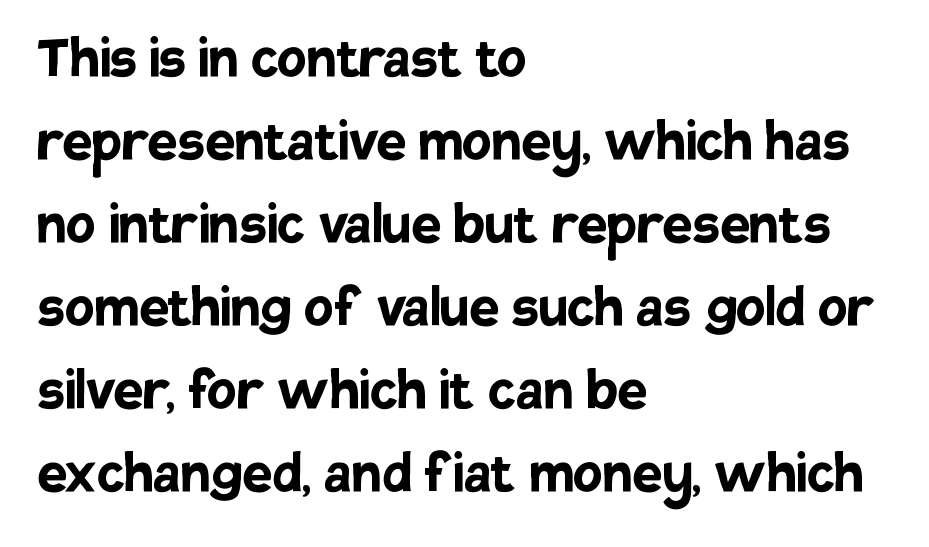
Thick stems and heavy bowls — unmistakably bold. The typography opts for an upright posture over an oblique one. Is the block centered? No — it sits flush against the left margin. Think of a printed novel: that variable character pitch is what you see here. The designer went with a sans here, leaving each stem footless.
